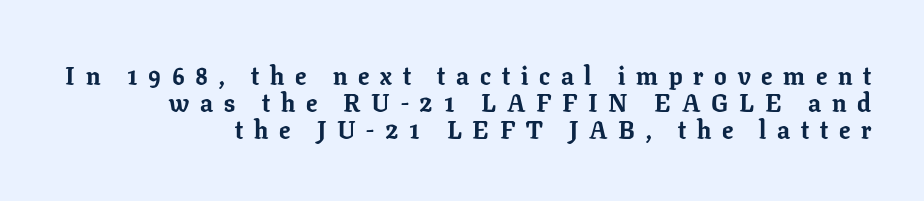
The image shows 25 px bold type, upright; set right-aligned, tight line spacing (1.09x), unusually wide letter spacing (+0.43 em), not underlined.
